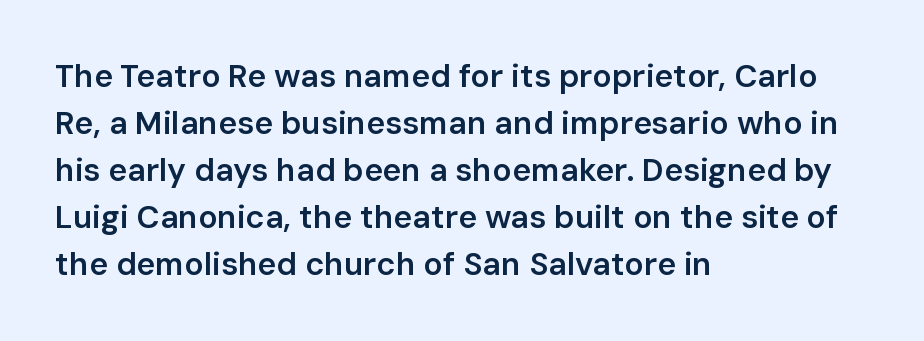
{"serif": "no", "italic": "no", "bold": "semi", "weight": "semibold", "width": "normal", "stroke_contrast": "low", "x_height": "medium", "monospaced": "no", "underline": "no", "align": "left", "line_spacing": "normal", "line_spacing_ratio": 1.47, "letter_spacing": "normal", "letter_spacing_em": 0.0, "glyph_px": 32}
